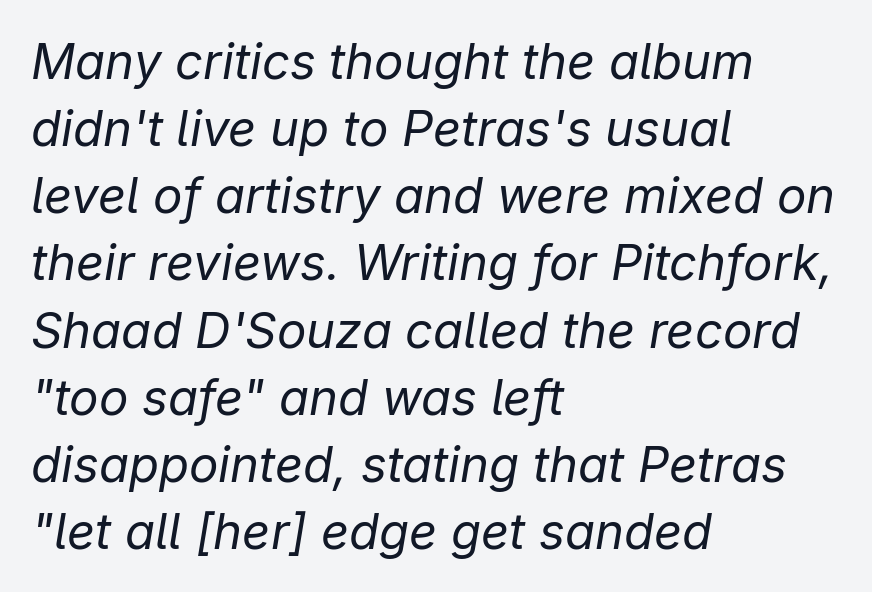
Q: Is the text bold? A: No.
Q: Is the text italic (slanted)? A: Yes, it leans right by about 9 degrees.
Q: Is the text underlined? A: No.
Q: How is the paragraph aligned? A: Left-aligned.
Q: Is the spacing between letters normal or unusually wide? A: Normal.
Q: Is the spacing between lines tight, normal or loose? A: Normal.
Q: Width (condensed, normal, or wide)? A: Normal.
Q: Stroke contrast? A: Low.
Q: x-height? A: Medium.
Q: Monospaced? A: No.
